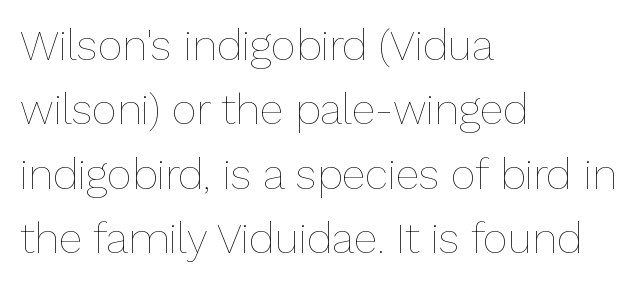
{"italic": "no", "bold": "no", "weight": "thin", "width": "normal", "stroke_contrast": "low", "x_height": "medium", "monospaced": "no", "underline": "no", "align": "left", "line_spacing": "normal", "line_spacing_ratio": 1.5, "letter_spacing": "normal", "letter_spacing_em": 0.0, "glyph_px": 43}
